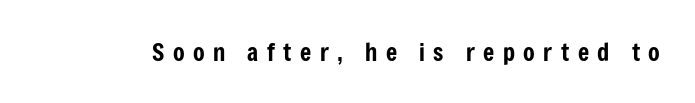
Posture: straight, roman, zero tilt. Descender tails drop into unmarked territory. There is plenty of visible air inserted between adjacent glyphs.
